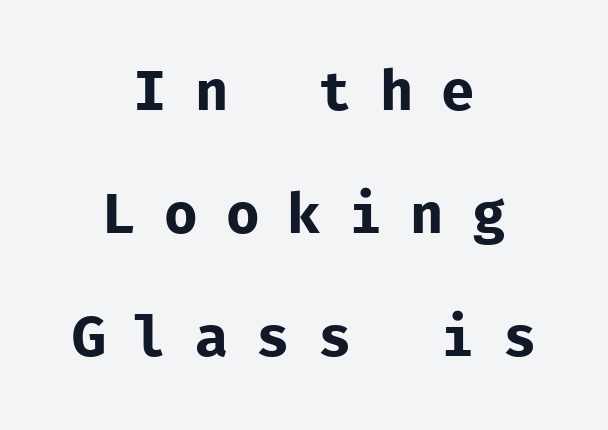
{"serif": "no", "italic": "no", "bold": "no", "weight": "regular", "width": "normal", "stroke_contrast": "low", "x_height": "medium", "monospaced": "yes", "underline": "no", "align": "center", "line_spacing": "loose", "line_spacing_ratio": 2.2, "letter_spacing": "wide", "letter_spacing_em": 0.5, "glyph_px": 56}
